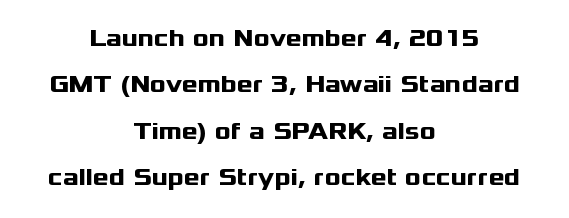
{"italic": "no", "bold": "yes", "underline": "no", "align": "center", "line_spacing": "loose", "line_spacing_ratio": 1.93, "letter_spacing": "normal", "letter_spacing_em": 0.0, "glyph_px": 24}
